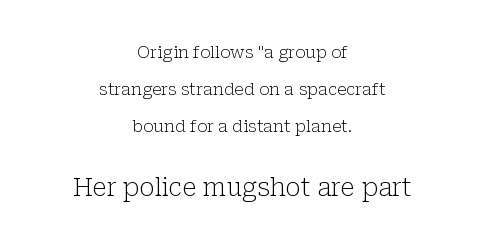
{"italic": "no", "bold": "no", "underline": "no", "align": "center", "line_spacing": "loose", "line_spacing_ratio": 2.19, "letter_spacing": "normal", "letter_spacing_em": 0.0, "larger_block": "second", "size_ratio": 1.47, "glyph_px": 25}
